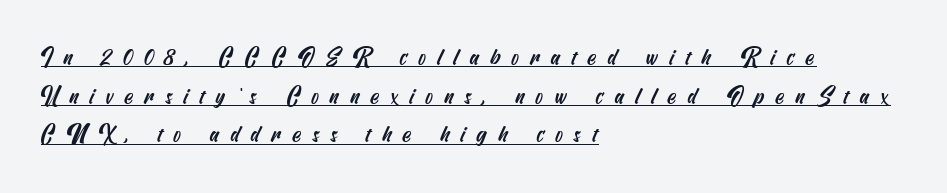
{"underline": "yes", "align": "left", "line_spacing": "normal", "line_spacing_ratio": 1.68, "letter_spacing": "wide", "letter_spacing_em": 0.48, "glyph_px": 23}
